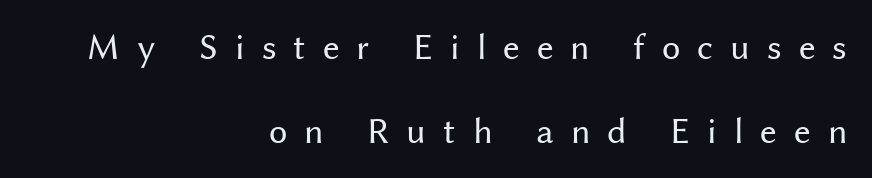
The image shows 37 px regular-weight sans-serif type, upright; set right-aligned, loose line spacing (2.27x), unusually wide letter spacing (+0.46 em), not underlined; medium stroke contrast and a medium x-height.
